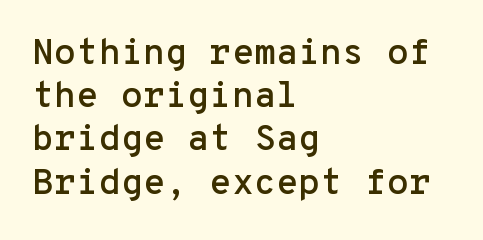
Q: Is the text italic (slanted)? A: No, it is upright.
Q: Is the typeface a serif or a sans-serif typeface? A: Sans-serif.
Q: Is the text underlined? A: No.
Q: How is the paragraph aligned? A: Left-aligned.
Q: Is the spacing between letters normal or unusually wide? A: Normal.
Q: Width (condensed, normal, or wide)? A: Normal.
Q: Stroke contrast? A: Low.
Q: x-height? A: Medium.
Q: Monospaced? A: Yes.
